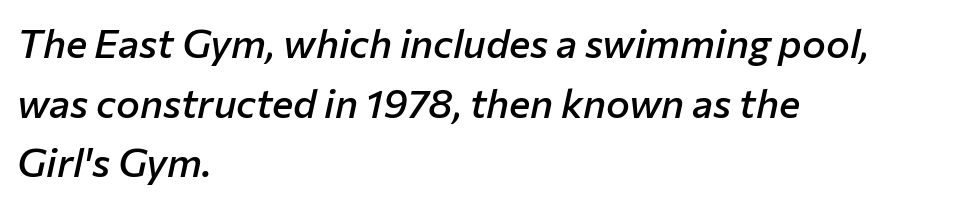
The image shows 40 px semibold type, italic (leaning right); set left-aligned, normal line spacing (1.49x), normal letter spacing, not underlined; low stroke contrast and a medium x-height.
